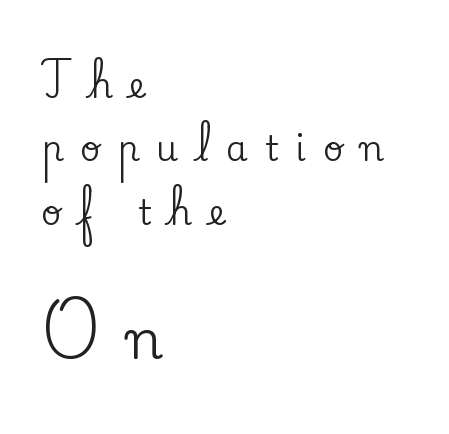
{"serif": "yes", "italic": "no", "width": "normal", "stroke_contrast": "low", "x_height": "small", "monospaced": "no", "underline": "no", "align": "left", "line_spacing_ratio": 1.81, "letter_spacing": "wide", "letter_spacing_em": 0.48, "larger_block": "second", "size_ratio": 1.51, "glyph_px": 53}
